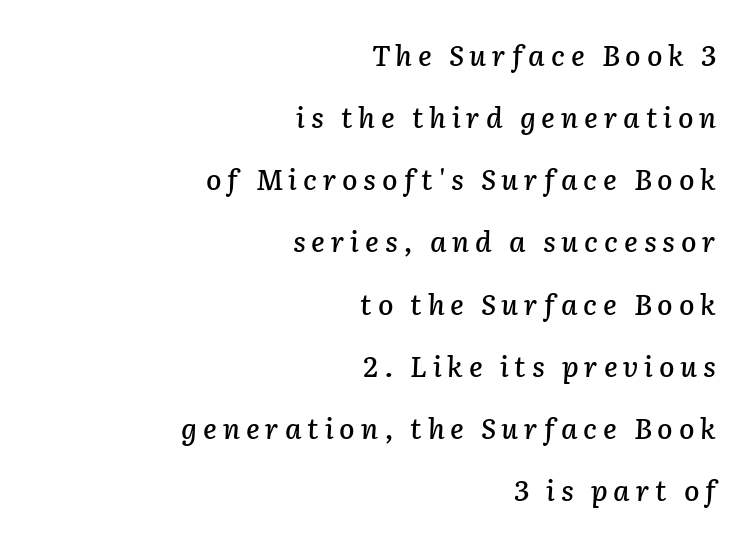
The letters are slanted; this is an italic face. Short and long lines alike share a common ending point at right. Anything drawn beneath the words? Only blank space. Varying glyph widths throughout — classic text-font behaviour.
